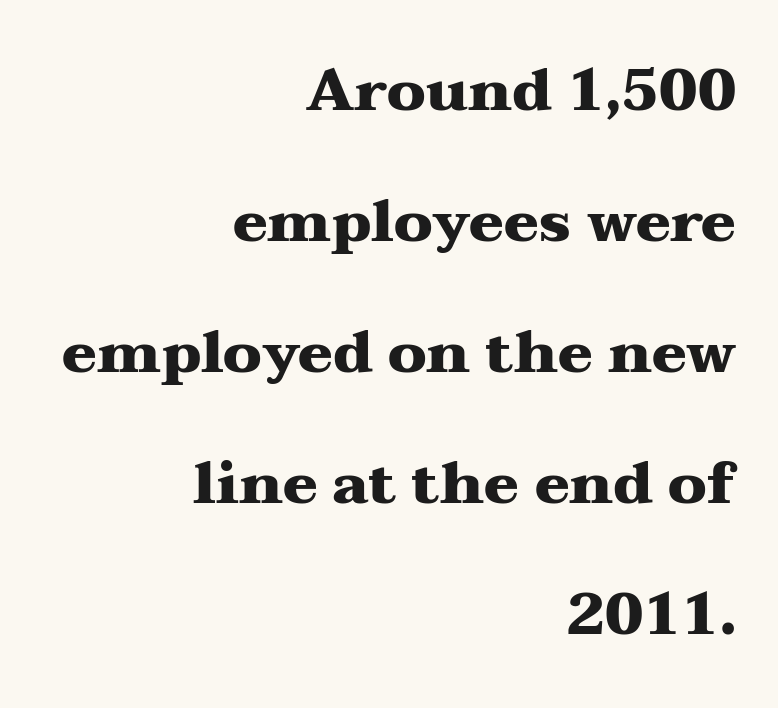
Quick note: underline off. Tracking here is standard; glyphs follow each other at the usual distance. The setting favours the right margin, as signatures and pull-quotes sometimes do. The rendering uses a bold face; every stroke is thick and dark.
